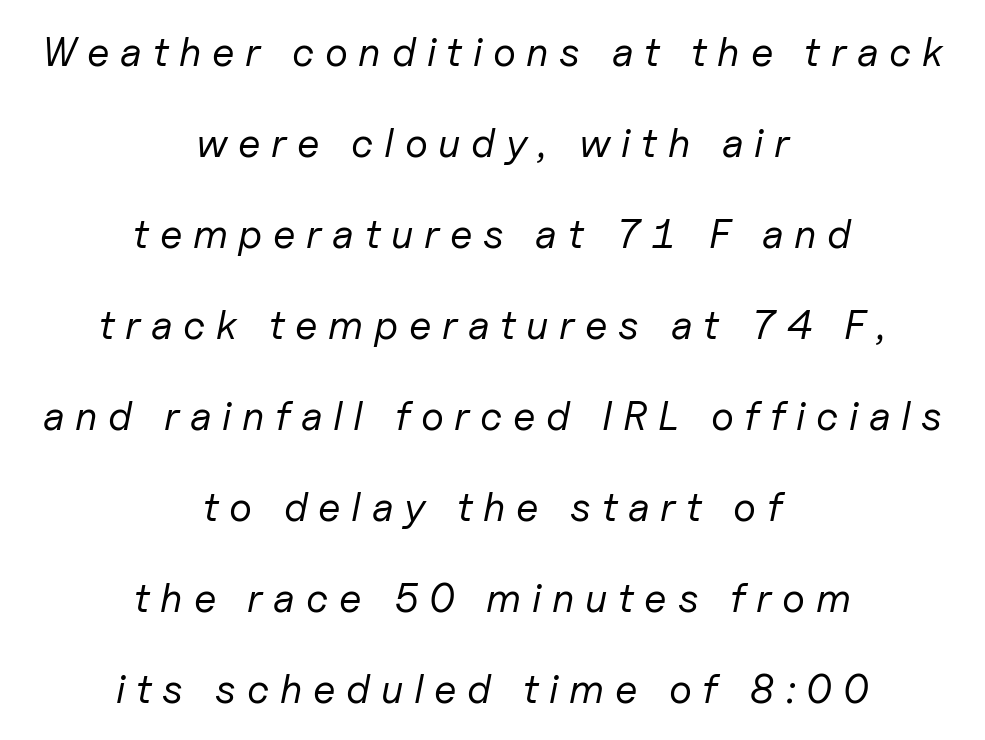
The image shows 41 px regular-weight type, italic (leaning right); set centered, loose line spacing (2.22x), unusually wide letter spacing (+0.26 em), not underlined; low stroke contrast and a medium x-height.
